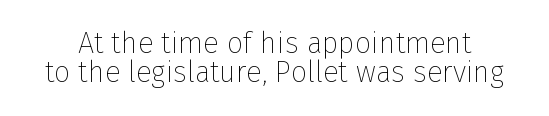
A light-to-regular cut is what we see here. Posture: straight, roman, zero tilt. A clean baseline with only descenders dipping below it. Whoever set this chose condensed vertical rhythm over breathing room. A typesetter would call this proportional, since set widths differ per character. Serif or sans? Sans — the stroke terminals are bare.
